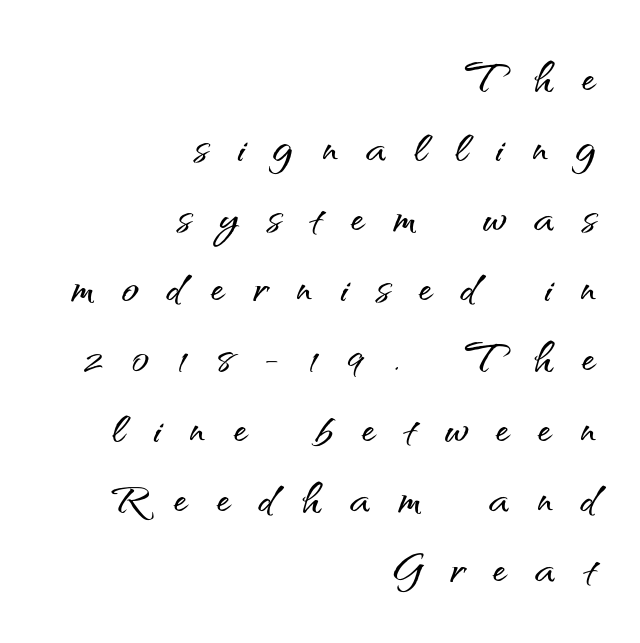
Q: Is the text italic (slanted)? A: Yes.
Q: Is the typeface a serif or a sans-serif typeface? A: Sans-serif.
Q: Is the text underlined? A: No.
Q: How is the paragraph aligned? A: Right-aligned.
Q: Is the spacing between letters normal or unusually wide? A: Unusually wide.
Q: Width (condensed, normal, or wide)? A: Normal.
Q: Stroke contrast? A: Medium.
Q: x-height? A: Small.
Q: Monospaced? A: No.
